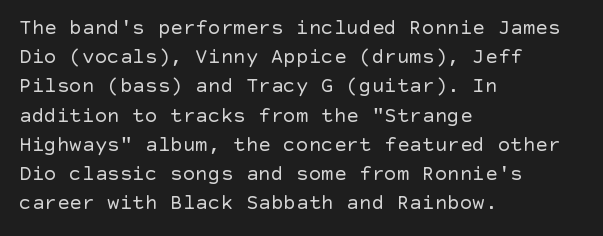
The image shows 21 px text type, upright; set left-aligned, normal line spacing (1.39x), normal letter spacing, not underlined.
